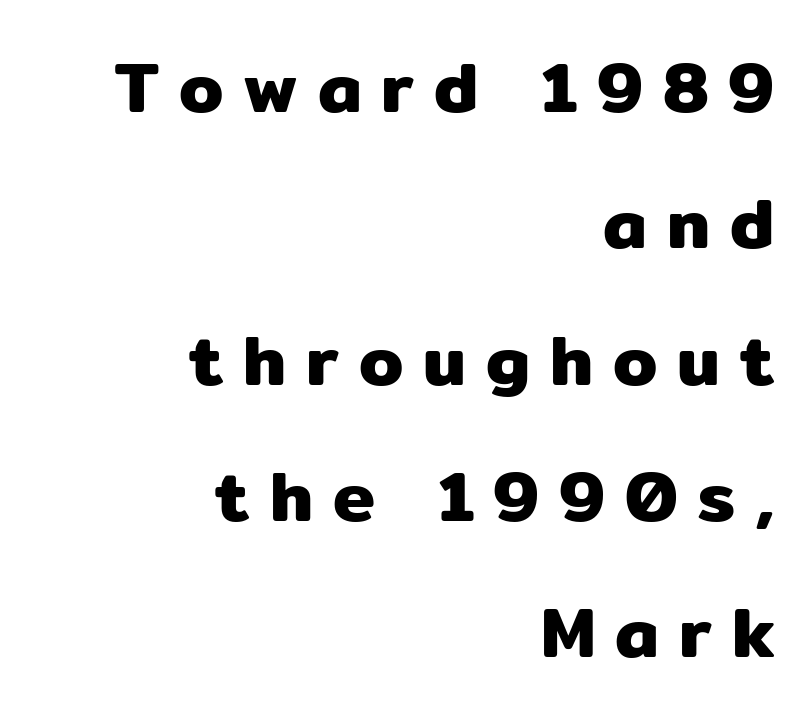
{"serif": "no", "italic": "no", "width": "normal", "stroke_contrast": "low", "x_height": "medium", "monospaced": "no", "underline": "no", "align": "right", "line_spacing": "loose", "line_spacing_ratio": 1.92, "letter_spacing": "wide", "letter_spacing_em": 0.28, "glyph_px": 71}
